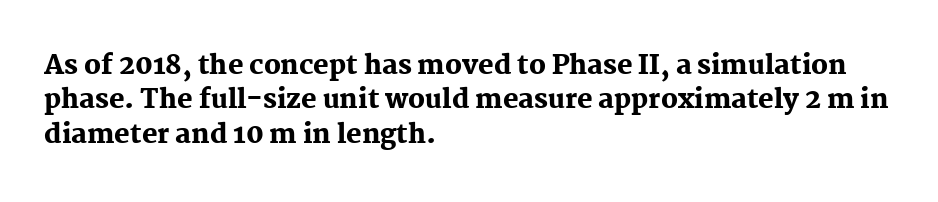
The image shows 26 px bold type, upright; set left-aligned, normal line spacing (1.32x), normal letter spacing, not underlined.
